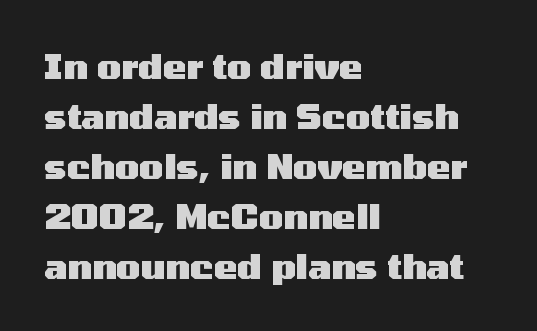
Q: Is the text bold? A: Yes.
Q: Is the text italic (slanted)? A: No, it is upright.
Q: Is the typeface a serif or a sans-serif typeface? A: Sans-serif.
Q: Is the text underlined? A: No.
Q: How is the paragraph aligned? A: Left-aligned.
Q: Is the spacing between letters normal or unusually wide? A: Normal.
Q: Is the spacing between lines tight, normal or loose? A: Normal.
Q: Width (condensed, normal, or wide)? A: Wide.
Q: Stroke contrast? A: Medium.
Q: x-height? A: Medium.
Q: Monospaced? A: No.
